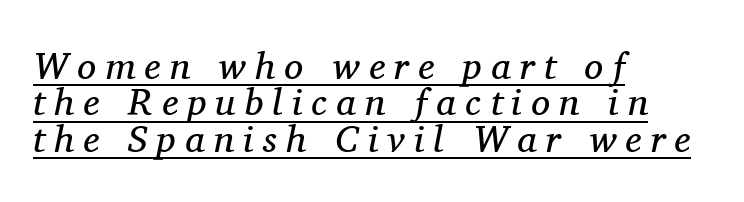
The lettering tilts uniformly, giving the passage an italic look. In terms of leading, this rendering errs on the cramped side. Leftover space on each line is placed entirely after the last word. Inter-character spacing is expanded well beyond the font's built-in metrics. The passage shown is typed in a proportional face where columns would drift.
